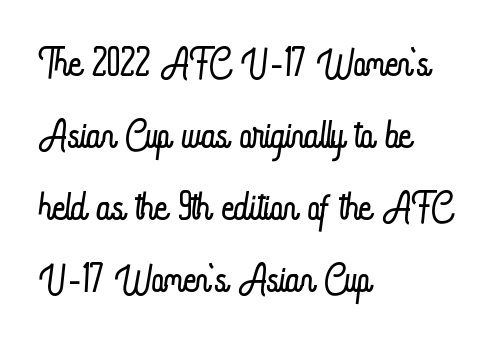
The image shows 55 px light, condensed type; set left-aligned, normal line spacing (1.31x), normal letter spacing, not underlined; low stroke contrast and a small x-height.
